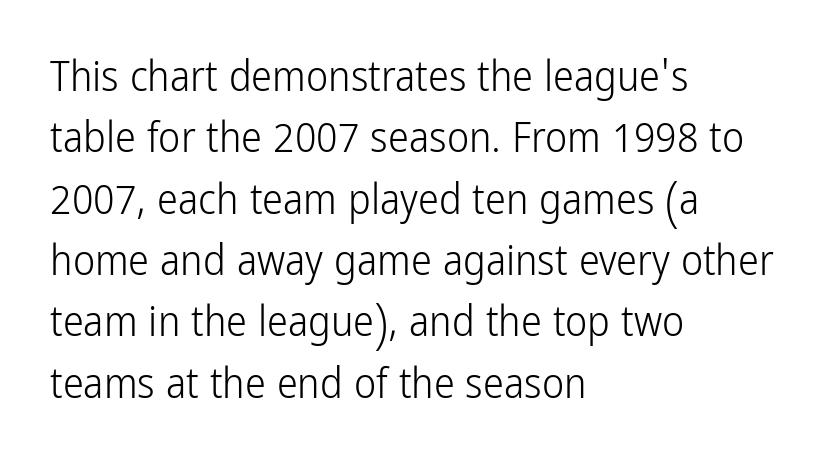
The image shows 42 px light, condensed sans-serif type, upright; set left-aligned, normal line spacing (1.46x), normal letter spacing, not underlined; low stroke contrast and a medium x-height.
